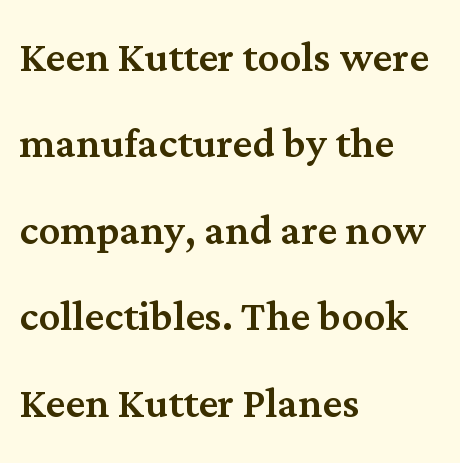
{"serif": "yes", "italic": "no", "width": "normal", "stroke_contrast": "medium", "x_height": "medium", "monospaced": "no", "underline": "no", "align": "left", "line_spacing": "normal", "line_spacing_ratio": 1.6, "letter_spacing": "normal", "letter_spacing_em": 0.0, "glyph_px": 54}
